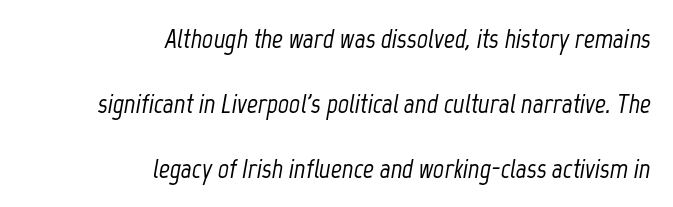
{"italic": "yes", "lean": "right", "slant_degrees": 12, "underline": "no", "align": "right", "line_spacing": "loose", "line_spacing_ratio": 2.4, "letter_spacing": "normal", "letter_spacing_em": 0.0, "glyph_px": 27}
